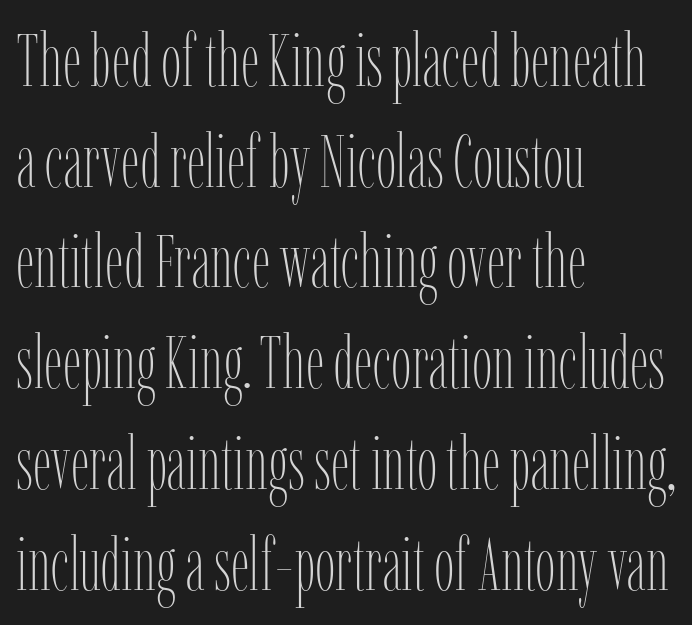
Just letters on the line, the space beneath them empty. Interline gaps are of average width in this sample. Rendered with straight, roman letterforms. The rendering uses natural spacing where letterforms have individual widths. The compositor pushed each line to the left boundary. Words appear dense and cohesive because spacing is normal.
